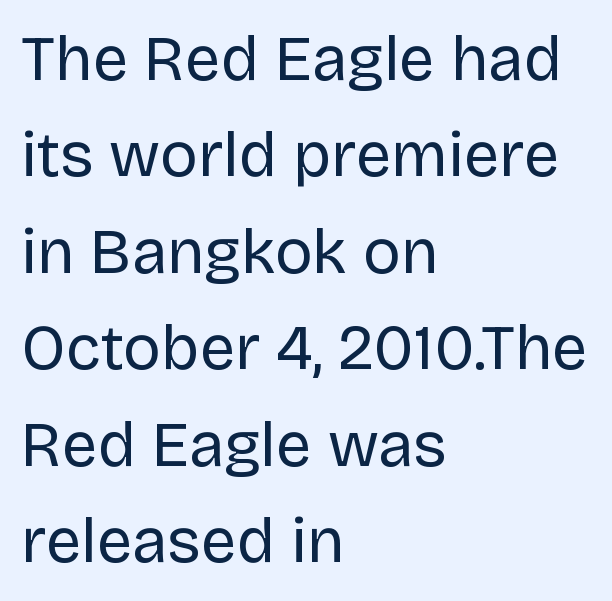
The image shows 63 px regular-weight sans-serif type, upright; set left-aligned, normal line spacing (1.53x), normal letter spacing, not underlined; low stroke contrast and a large x-height.
